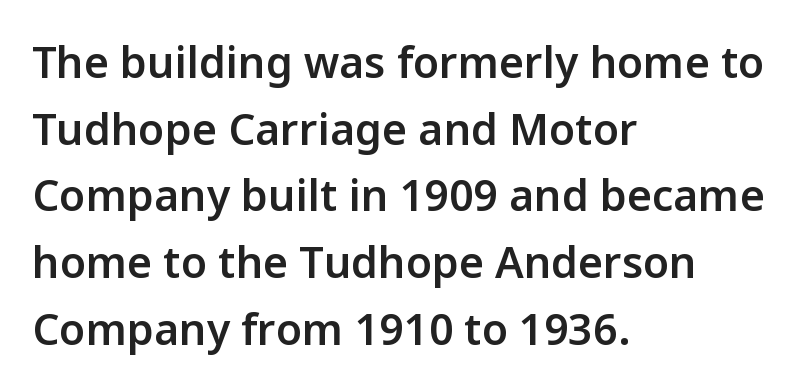
Horizontal alignment here is leftward, the default for most running prose. Typesetter's note: demi weight, one step under bold. Does extra space separate the letters? No, they use regular spacing. Look at the bottom of the vertical strokes: they stop flat, with no serifs. Compared with typical paragraphs, the rows here are spaced about the same.
